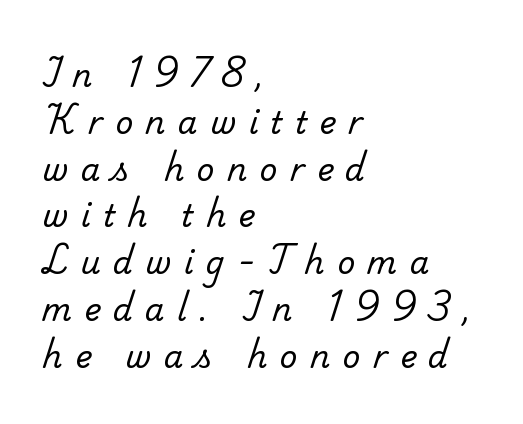
{"serif": "yes", "bold": "no", "weight": "regular", "width": "normal", "stroke_contrast": "low", "x_height": "small", "monospaced": "no", "underline": "no", "align": "left", "line_spacing": "normal", "line_spacing_ratio": 1.51, "letter_spacing": "wide", "letter_spacing_em": 0.4, "glyph_px": 31}
